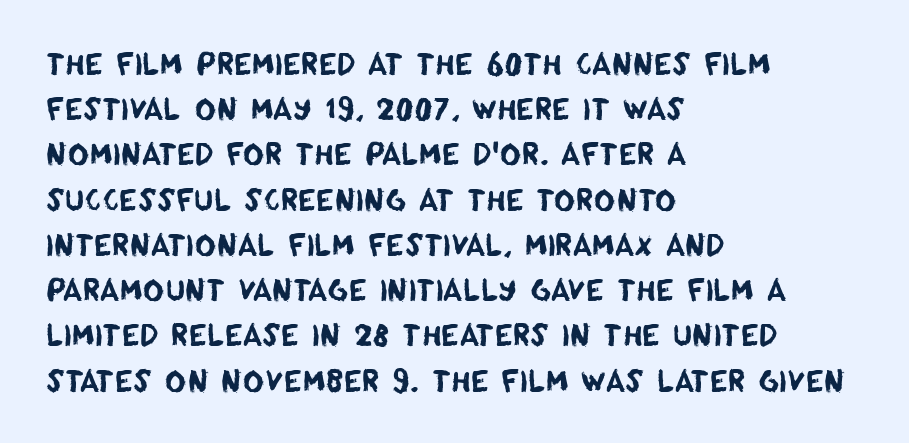
{"serif": "no", "width": "normal", "stroke_contrast": "low", "x_height": "large", "monospaced": "no", "underline": "no", "align": "left", "line_spacing": "normal", "line_spacing_ratio": 1.56, "letter_spacing": "normal", "letter_spacing_em": 0.0, "glyph_px": 29}
